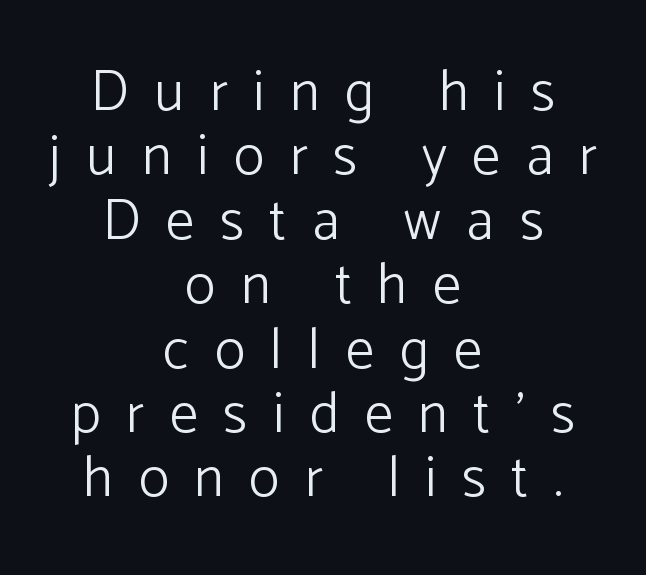
You can tell it's not italic because the verticals are truly vertical. A bare baseline throughout the passage. Ink coverage per letter is moderate at most. Nothing sits at the stroke ends, so this counts as sans-serif. Someone cranked the tracking dial way up on this one.
